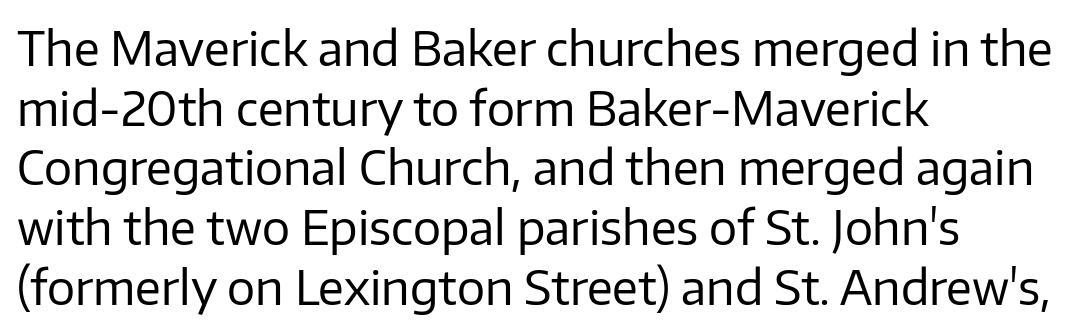
{"serif": "no", "italic": "no", "bold": "no", "weight": "regular", "width": "normal", "stroke_contrast": "low", "x_height": "medium", "monospaced": "no", "underline": "no", "align": "left", "line_spacing": "normal", "line_spacing_ratio": 1.27, "letter_spacing": "normal", "letter_spacing_em": 0.0, "glyph_px": 47}
